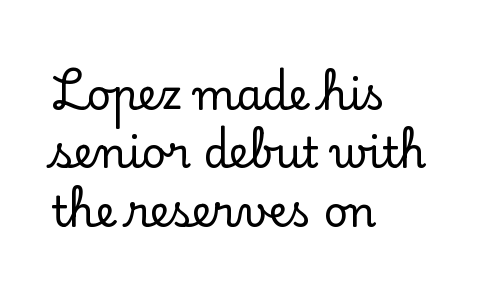
Font category for this specimen: serif. Do the letters lean? They stand straight. The letters sit at their default tracking, neither squeezed nor spread. Summary of vertical rhythm: regular, with standard interline spacing. Looks like regular typesetting: each glyph gets only the width it needs.
